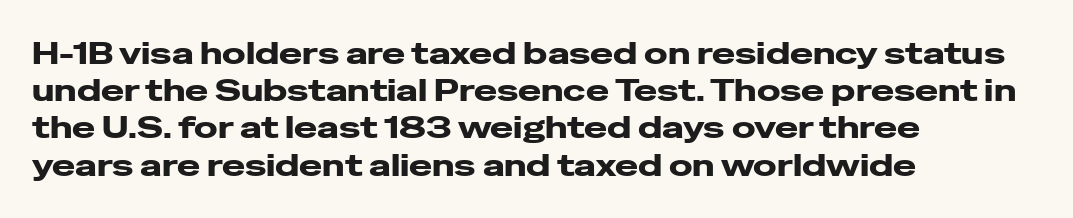
A typesetter would mark this as roman, not italic. Emphasis by weight is at full strength: bold. Does extra space separate the letters? No, they use regular spacing. Looks like regular typesetting: each glyph gets only the width it needs. Is this a sans? Yes — the strokes have no serifs. The passage is arranged the way most books set body copy — flush left.
